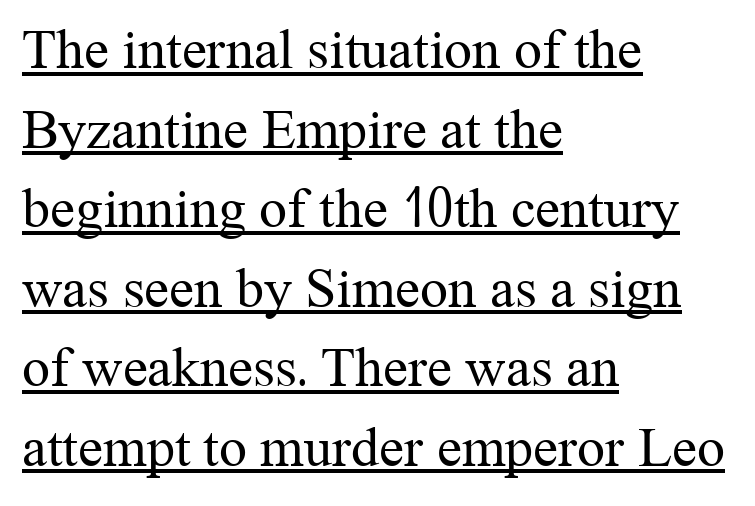
The rendering anchors every line to the left-hand side. Each stroke keeps to a modest, everyday thickness or less. These lines are rendered in a variable-pitch font. Does extra space separate the letters? No, they use regular spacing. The font family rendered here belongs to the serif group. If you drew a line through each stem, it would be perfectly vertical.
